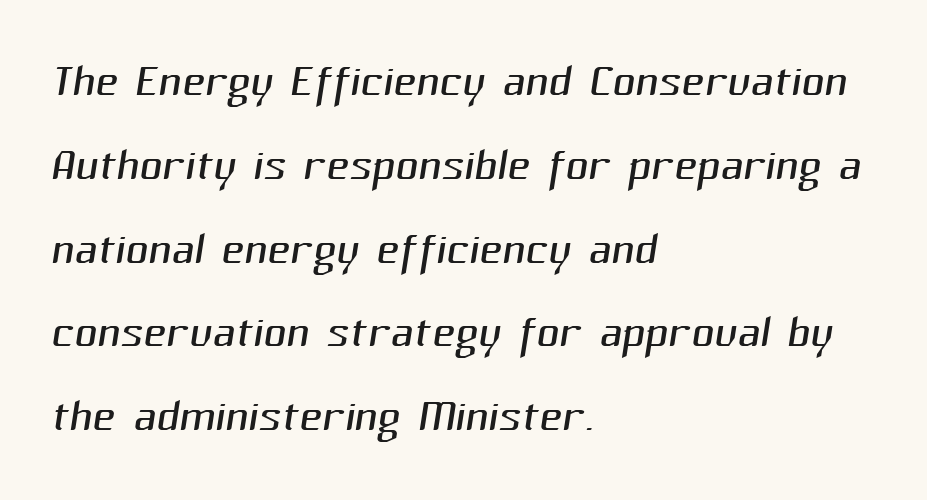
{"serif": "no", "bold": "no", "weight": "light", "width": "normal", "stroke_contrast": "medium", "x_height": "medium", "monospaced": "no", "underline": "no", "align": "left", "line_spacing": "normal", "line_spacing_ratio": 1.33, "letter_spacing": "normal", "letter_spacing_em": 0.0, "glyph_px": 63}
